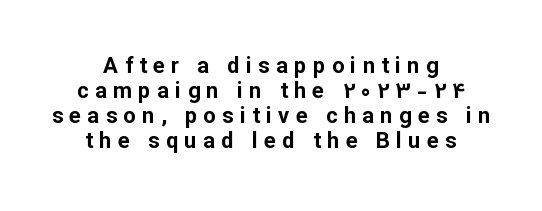
Q: Is the text bold? A: Yes.
Q: Is the text italic (slanted)? A: No, it is upright.
Q: Is the text underlined? A: No.
Q: How is the paragraph aligned? A: Centered.
Q: Is the spacing between letters normal or unusually wide? A: Unusually wide.
Q: Is the spacing between lines tight, normal or loose? A: Tight.
